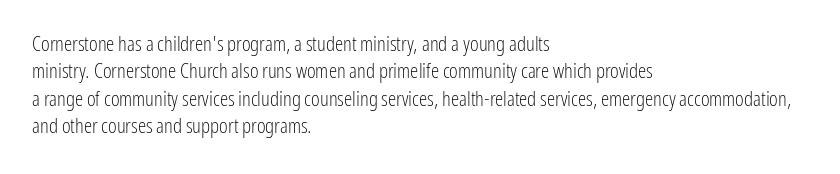
The image shows 21 px text type, upright; set left-aligned, normal line spacing (1.3x), normal letter spacing, not underlined.
